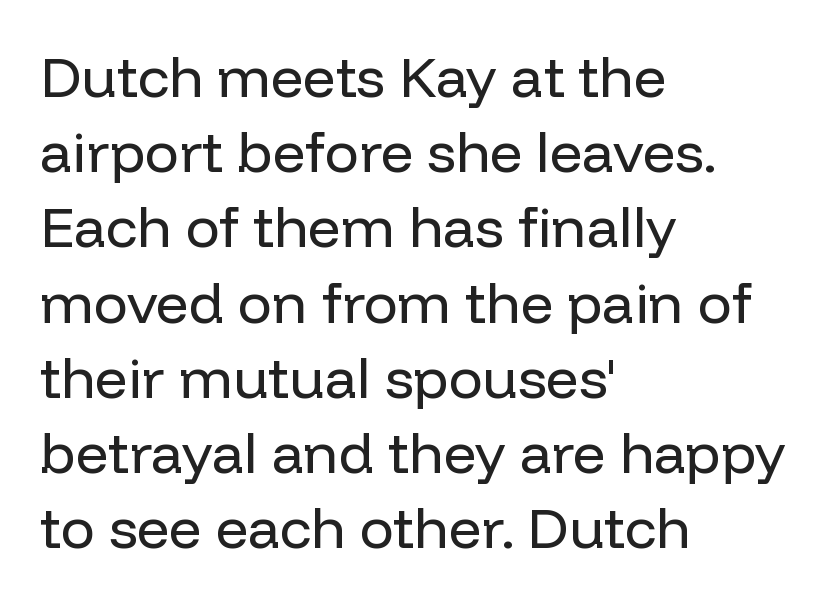
{"serif": "no", "italic": "no", "bold": "no", "weight": "regular", "width": "normal", "stroke_contrast": "low", "x_height": "medium", "monospaced": "no", "underline": "no", "align": "left", "line_spacing": "normal", "line_spacing_ratio": 1.32, "letter_spacing": "normal", "letter_spacing_em": 0.0, "glyph_px": 57}
